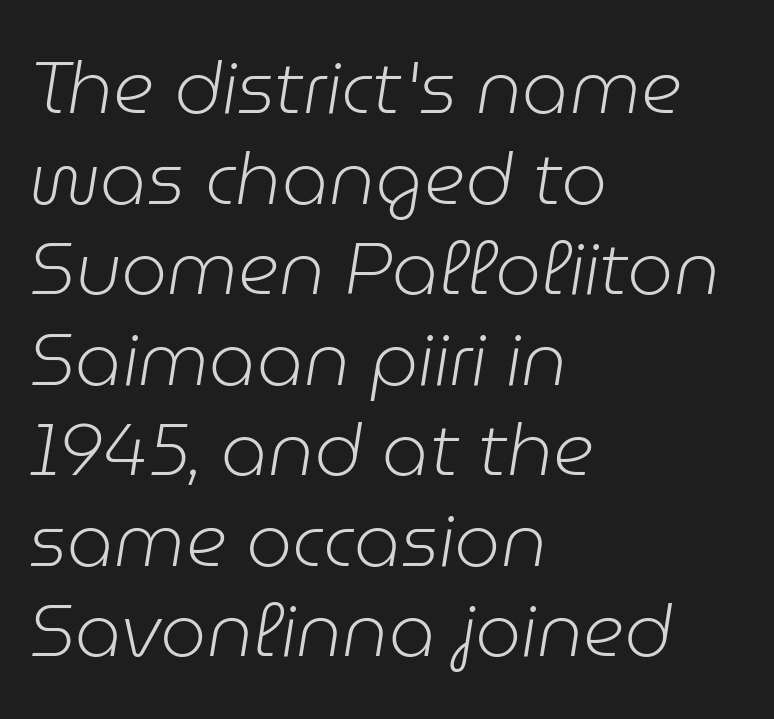
Q: Is the text bold? A: No.
Q: Is the text italic (slanted)? A: Yes, it leans right by about 9 degrees.
Q: Is the text underlined? A: No.
Q: How is the paragraph aligned? A: Left-aligned.
Q: Is the spacing between letters normal or unusually wide? A: Normal.
Q: Width (condensed, normal, or wide)? A: Normal.
Q: Stroke contrast? A: Low.
Q: x-height? A: Medium.
Q: Monospaced? A: No.
